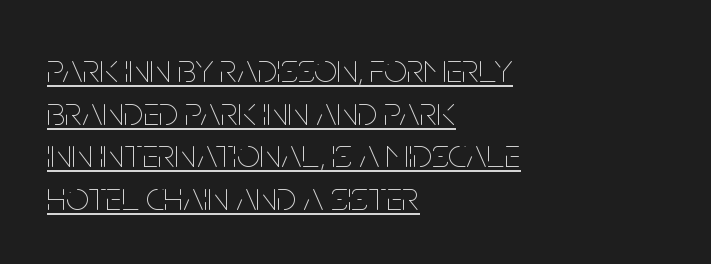
{"italic": "no", "bold": "no", "weight": "thin", "width": "condensed", "stroke_contrast": "low", "x_height": "large", "monospaced": "no", "underline": "yes", "align": "left", "line_spacing": "tight", "line_spacing_ratio": 1.04, "letter_spacing": "normal", "letter_spacing_em": 0.0, "glyph_px": 41}
